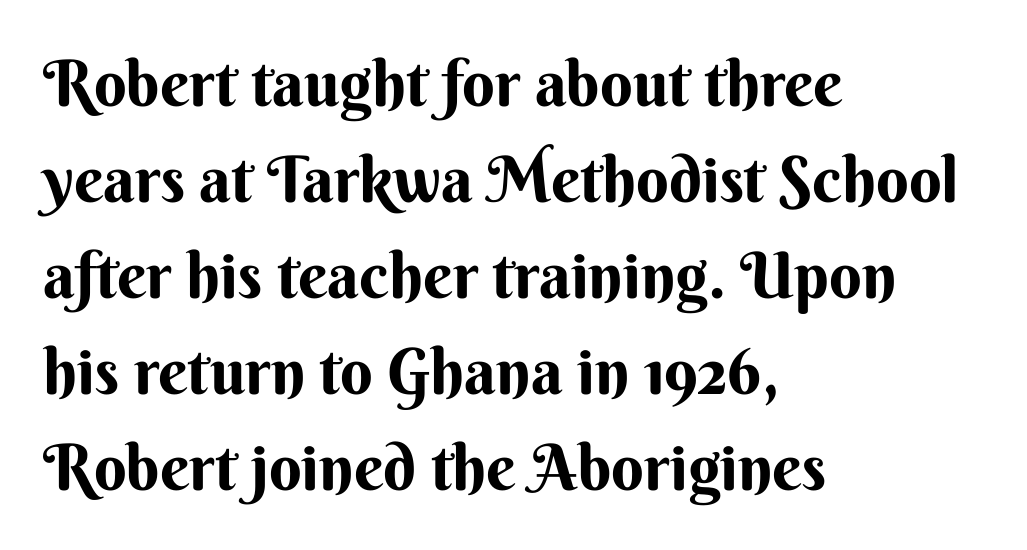
{"serif": "no", "italic": "no", "width": "normal", "stroke_contrast": "medium", "x_height": "small", "monospaced": "no", "underline": "no", "align": "left", "line_spacing": "normal", "line_spacing_ratio": 1.5, "letter_spacing": "normal", "letter_spacing_em": 0.0, "glyph_px": 64}
